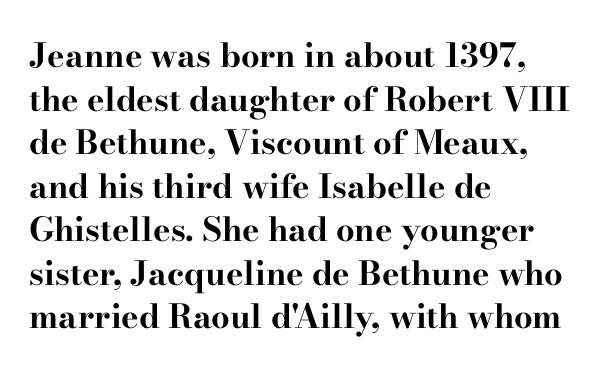
The rendering uses natural spacing where letterforms have individual widths. No word sits above an underline. These lines were composed using upright roman letters. Heavy-handed strokes throughout: this text is bold. Does the type have serifs? Yes, each stem ends in a small foot.
